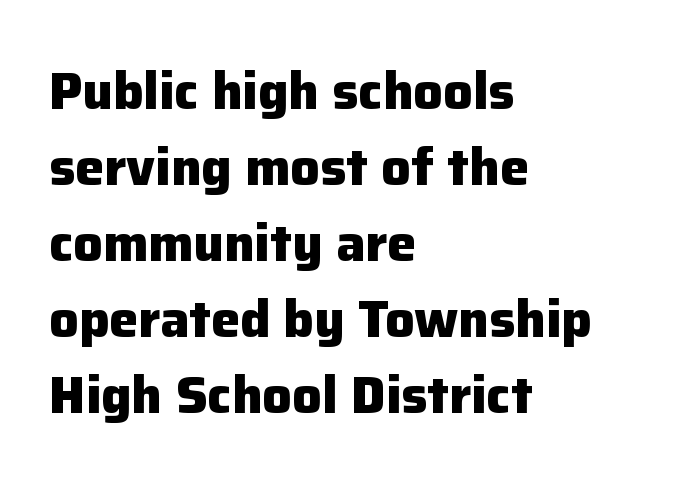
Q: Is the text bold? A: Yes.
Q: Is the text italic (slanted)? A: No, it is upright.
Q: Is the typeface a serif or a sans-serif typeface? A: Sans-serif.
Q: Is the text underlined? A: No.
Q: How is the paragraph aligned? A: Left-aligned.
Q: Is the spacing between letters normal or unusually wide? A: Normal.
Q: Is the spacing between lines tight, normal or loose? A: Normal.
Q: Width (condensed, normal, or wide)? A: Normal.
Q: Stroke contrast? A: Low.
Q: x-height? A: Medium.
Q: Monospaced? A: No.
